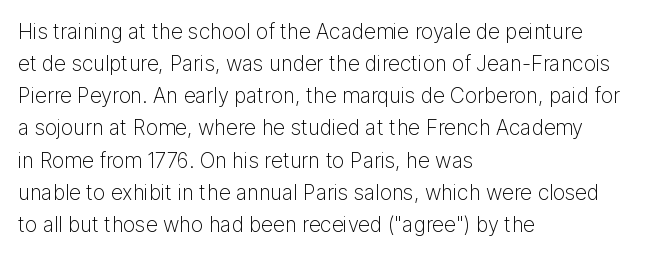
The image shows 21 px text type, upright; set left-aligned, normal line spacing (1.53x), normal letter spacing, not underlined.
